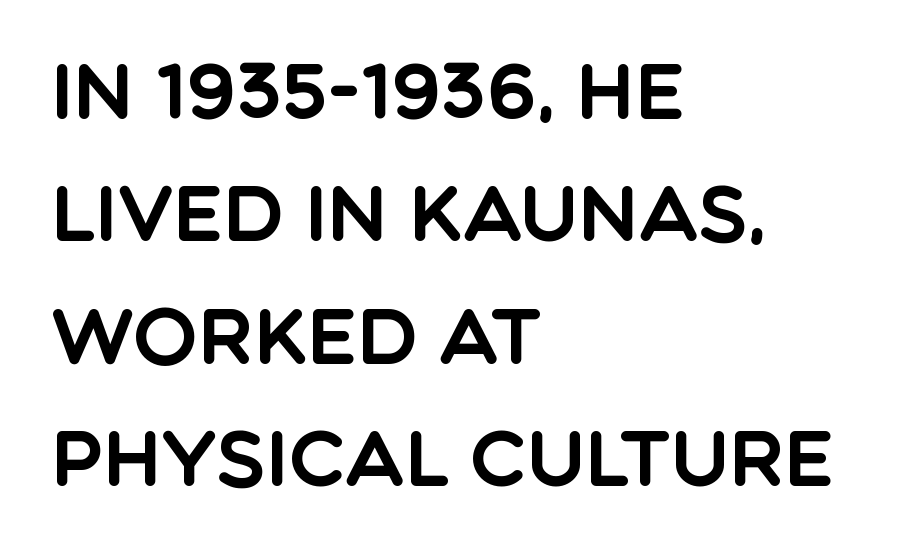
Q: Is the text italic (slanted)? A: No, it is upright.
Q: Is the typeface a serif or a sans-serif typeface? A: Sans-serif.
Q: Is the text underlined? A: No.
Q: How is the paragraph aligned? A: Left-aligned.
Q: Is the spacing between letters normal or unusually wide? A: Normal.
Q: Is the spacing between lines tight, normal or loose? A: Normal.
Q: Width (condensed, normal, or wide)? A: Normal.
Q: x-height? A: Large.
Q: Monospaced? A: No.
